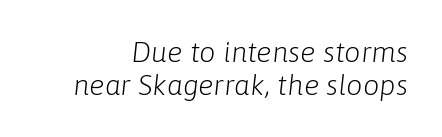
The image shows 29 px light type, italic (leaning right); set tight line spacing (1.14x), normal letter spacing, not underlined; low stroke contrast and a medium x-height.
